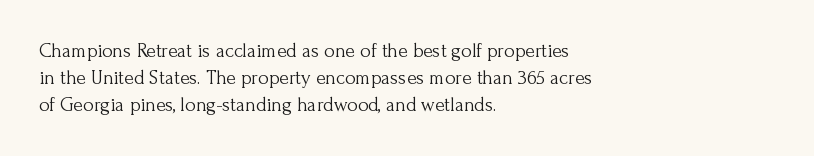
{"italic": "no", "bold": "no", "underline": "no", "align": "left", "line_spacing": "normal", "line_spacing_ratio": 1.36, "letter_spacing": "normal", "letter_spacing_em": 0.0, "glyph_px": 20}
